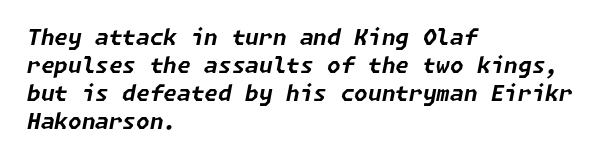
Q: Is the text bold? A: Yes.
Q: Is the text italic (slanted)? A: Yes, it leans right by about 11 degrees.
Q: Is the text underlined? A: No.
Q: How is the paragraph aligned? A: Left-aligned.
Q: Is the spacing between letters normal or unusually wide? A: Normal.
Q: Is the spacing between lines tight, normal or loose? A: Normal.
